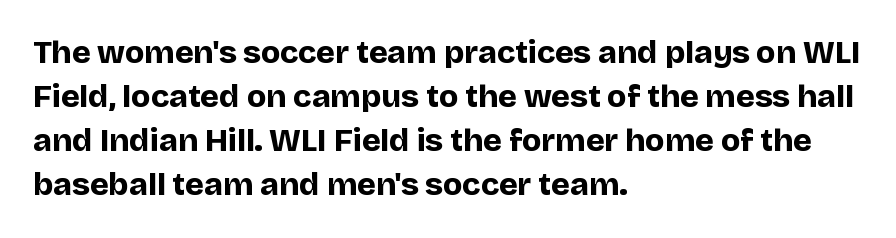
The image shows 32 px bold sans-serif type, upright; set left-aligned, normal line spacing (1.38x), normal letter spacing, not underlined; low stroke contrast and a large x-height.
